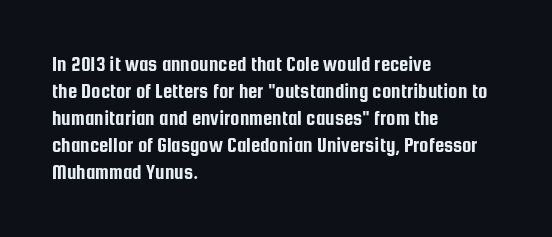
The letters stand straight up with perfectly vertical stems. Tracking here is standard; glyphs follow each other at the usual distance. Whoever set this chose a conventional vertical rhythm. The paragraph has a hard left edge and a soft right edge. Has an underline been added? It has not.
